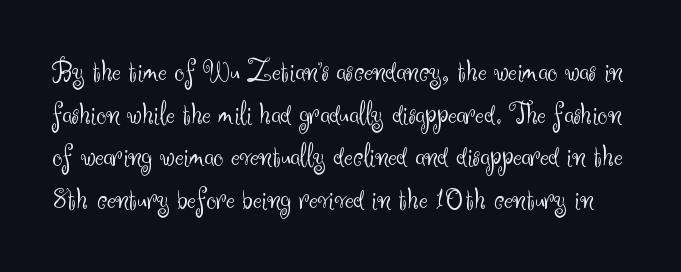
Q: Is the text bold? A: No.
Q: Is the text italic (slanted)? A: No, it is upright.
Q: Is the typeface a serif or a sans-serif typeface? A: Sans-serif.
Q: Is the text underlined? A: No.
Q: Is the spacing between letters normal or unusually wide? A: Normal.
Q: Is the spacing between lines tight, normal or loose? A: Normal.
Q: Width (condensed, normal, or wide)? A: Normal.
Q: Stroke contrast? A: Medium.
Q: x-height? A: Small.
Q: Monospaced? A: No.
